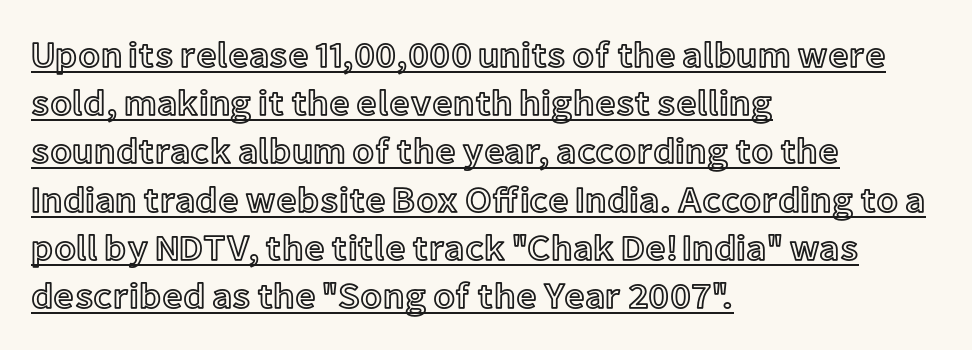
{"italic": "no", "width": "normal", "x_height": "medium", "monospaced": "no", "underline": "yes", "align": "left", "line_spacing": "normal", "line_spacing_ratio": 1.34, "letter_spacing": "normal", "letter_spacing_em": 0.0, "glyph_px": 36}
